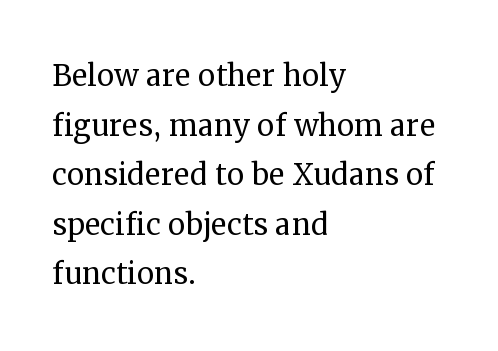
On a weight scale, this lands at 450 or below. Does extra space separate the letters? No, they use regular spacing. This block has exactly the height ordinary leading produces. The typesetter chose a ragged-right arrangement here.
